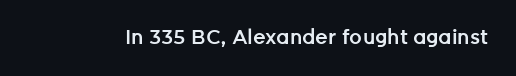
{"italic": "no", "bold": "semi", "underline": "no", "letter_spacing": "normal", "letter_spacing_em": 0.0, "glyph_px": 20}
